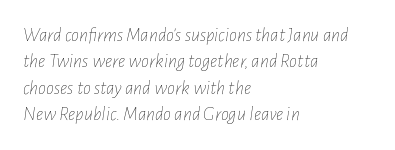
Q: Is the text bold? A: No.
Q: Is the text italic (slanted)? A: Yes, it leans right by about 7 degrees.
Q: Is the text underlined? A: No.
Q: How is the paragraph aligned? A: Left-aligned.
Q: Is the spacing between letters normal or unusually wide? A: Normal.
Q: Is the spacing between lines tight, normal or loose? A: Normal.
